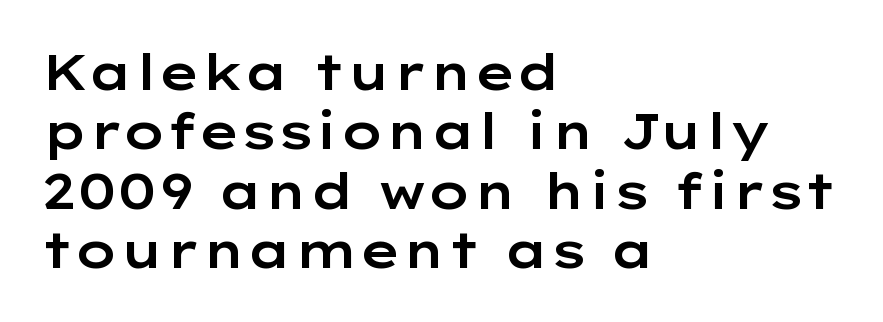
{"serif": "no", "italic": "no", "width": "wide", "stroke_contrast": "low", "x_height": "medium", "monospaced": "no", "underline": "no", "align": "left", "line_spacing_ratio": 1.21, "letter_spacing": "normal", "letter_spacing_em": 0.0, "glyph_px": 49}
